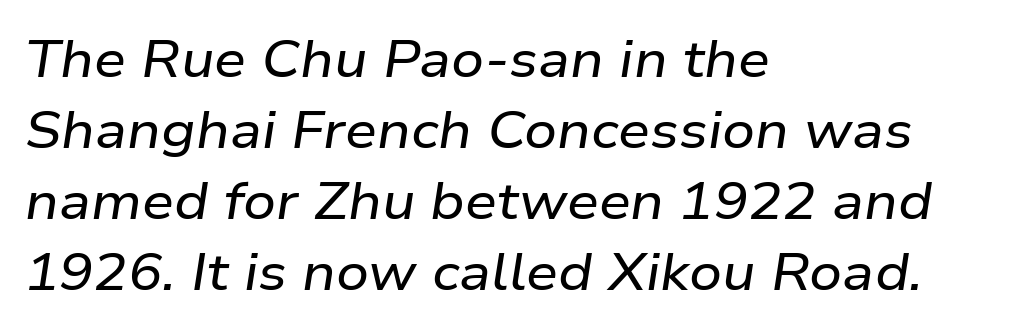
The image shows 51 px wide type, italic (leaning right); set left-aligned, normal line spacing (1.39x), normal letter spacing, not underlined; low stroke contrast and a medium x-height.
